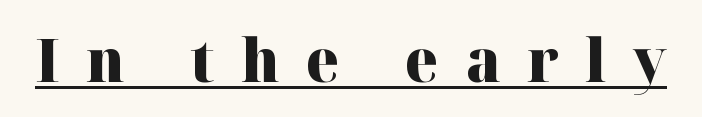
The image shows 60 px heavy serif type, upright; set unusually wide letter spacing (+0.44 em), underlined; high stroke contrast and a medium x-height.
